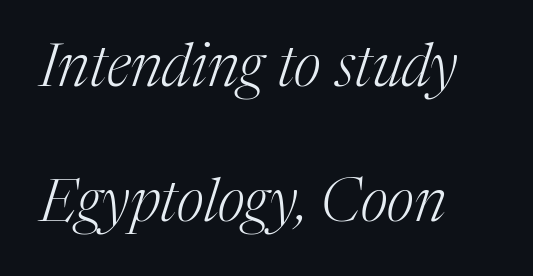
The image shows 59 px light serif type, italic (leaning right); set left-aligned, loose line spacing (2.29x), normal letter spacing, not underlined; medium stroke contrast and a medium x-height.
